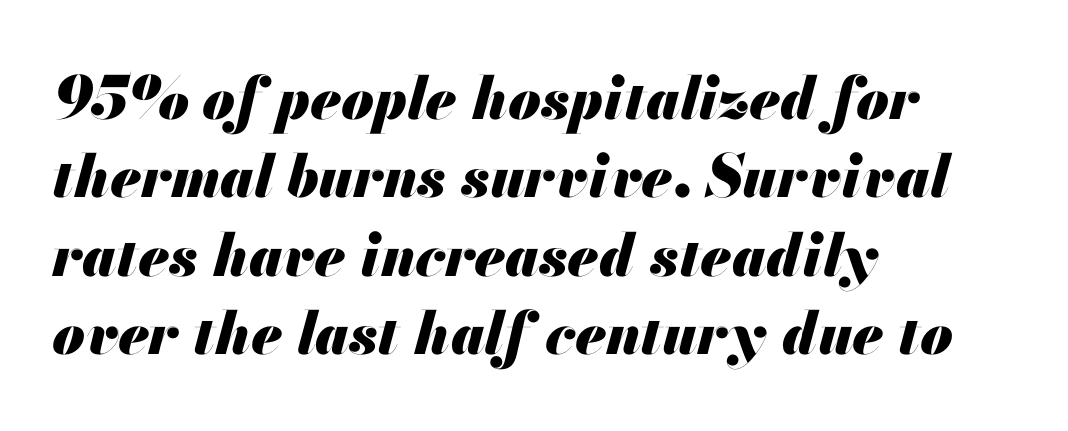
Q: Is the text bold? A: Yes.
Q: Is the text italic (slanted)? A: Yes, it leans right by about 13 degrees.
Q: Is the text underlined? A: No.
Q: How is the paragraph aligned? A: Left-aligned.
Q: Is the spacing between letters normal or unusually wide? A: Normal.
Q: Is the spacing between lines tight, normal or loose? A: Normal.
Q: Width (condensed, normal, or wide)? A: Normal.
Q: Stroke contrast? A: Medium.
Q: x-height? A: Small.
Q: Monospaced? A: No.
